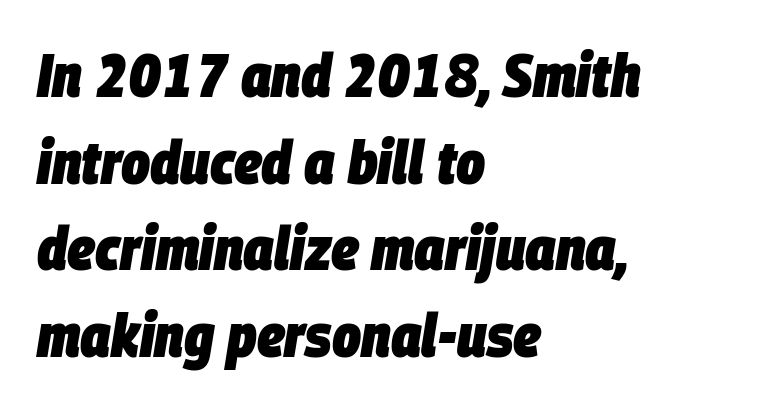
These lines are rendered in a variable-pitch font. The typography opts for an oblique posture over an upright one. Which margin do the lines hug? The left one — the right edge is uneven. On the weight axis this lands at bold, roughly 700. Check the space under the baseline: it is left empty.
